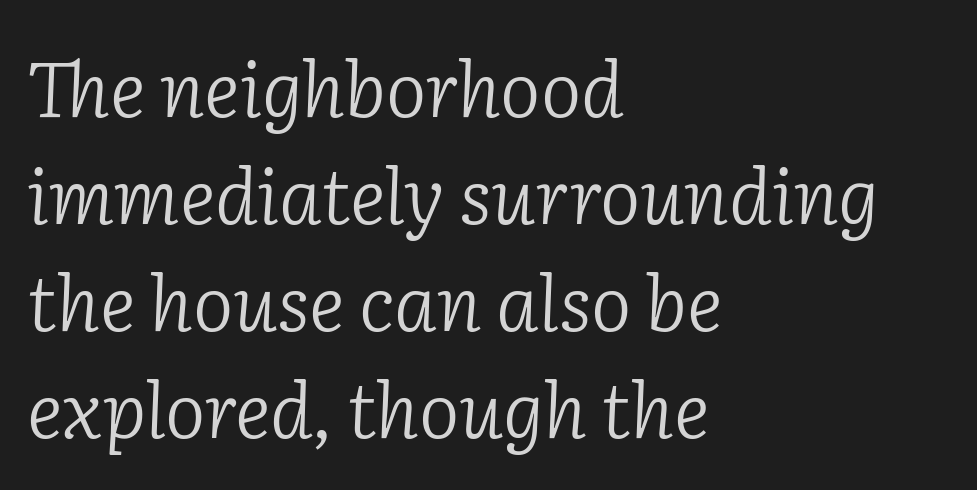
The image shows 76 px light serif type, italic (leaning right); set left-aligned, normal line spacing (1.41x), normal letter spacing, not underlined; low stroke contrast and a medium x-height.
